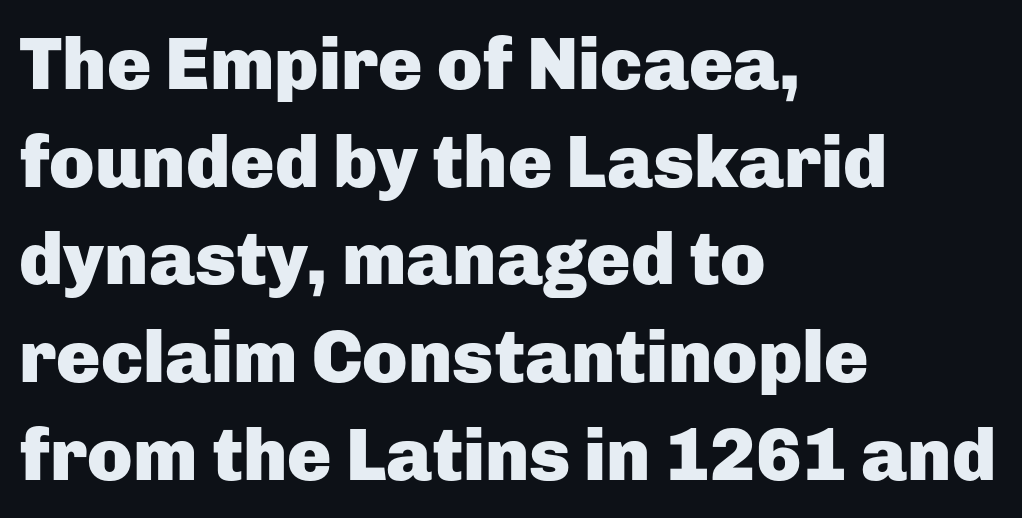
{"serif": "no", "italic": "no", "bold": "yes", "weight": "heavy", "width": "normal", "stroke_contrast": "low", "x_height": "medium", "monospaced": "no", "underline": "no", "align": "left", "line_spacing": "normal", "line_spacing_ratio": 1.32, "letter_spacing": "normal", "letter_spacing_em": 0.0, "glyph_px": 74}
